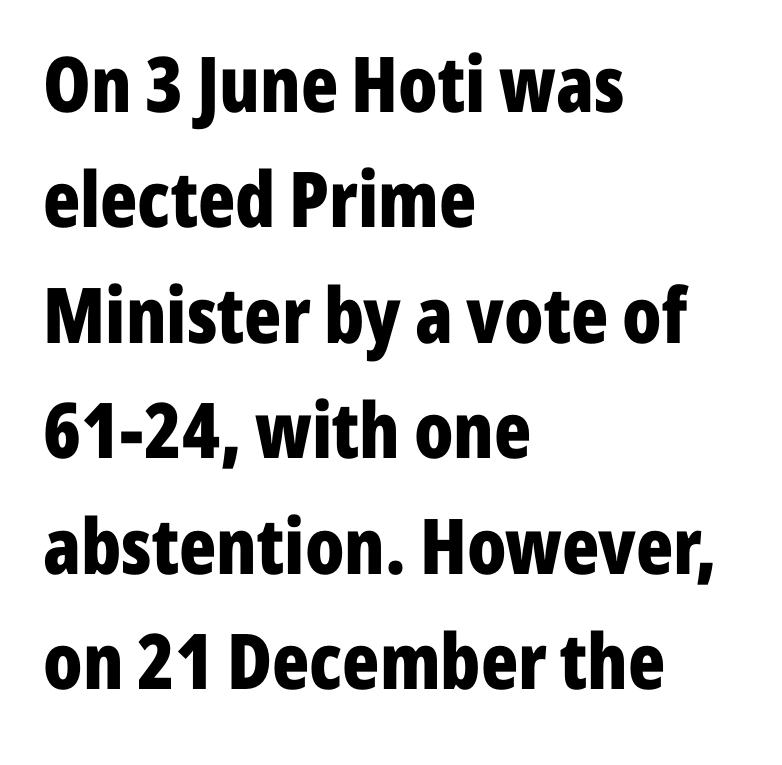
Is there much room between lines? A standard amount, neither cramped nor airy. Reading down the block, your eye returns to a fixed left position each line. The typeface chosen for these lines omits serifs. The zone under the glyphs is completely vacant. Is this a fixed-width face? No — the glyphs have proportional, varying widths. Notice how the stems are strictly vertical — no italics here.
